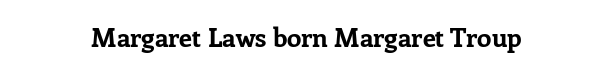
The strokes are fattened all the way to bold. When letters stand straight like this, we call the style roman or upright. Where is the straight margin? There isn't one; the lines are centered. Look at the tracking — it's just the regular setting, nothing added. The foot of each line stays bare and open.
